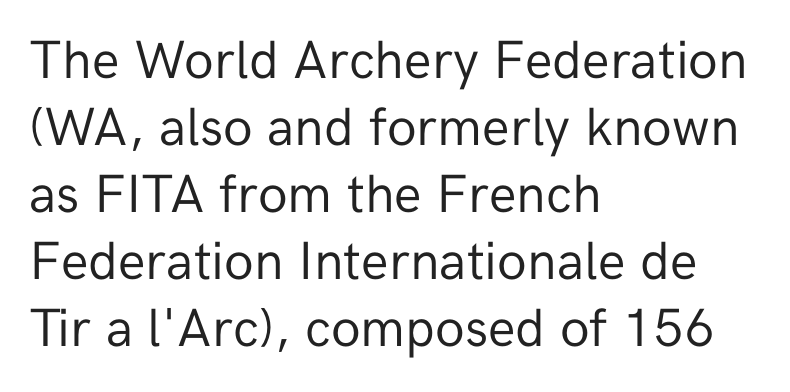
{"serif": "no", "italic": "no", "bold": "no", "weight": "regular", "width": "normal", "stroke_contrast": "low", "x_height": "medium", "monospaced": "no", "underline": "no", "align": "left", "line_spacing_ratio": 1.24, "letter_spacing": "normal", "letter_spacing_em": 0.0, "glyph_px": 54}
